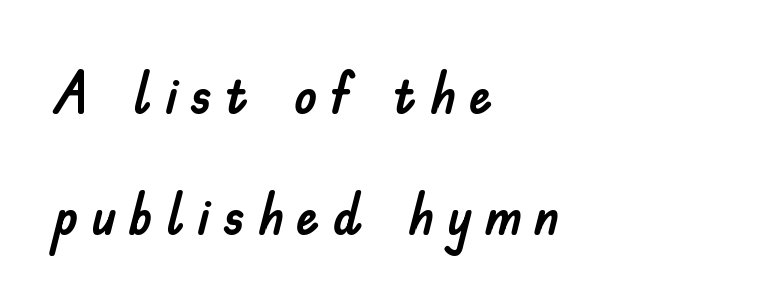
{"serif": "no", "width": "normal", "stroke_contrast": "low", "x_height": "small", "monospaced": "no", "underline": "no", "align": "left", "line_spacing": "loose", "line_spacing_ratio": 2.05, "letter_spacing": "wide", "letter_spacing_em": 0.21, "glyph_px": 59}
